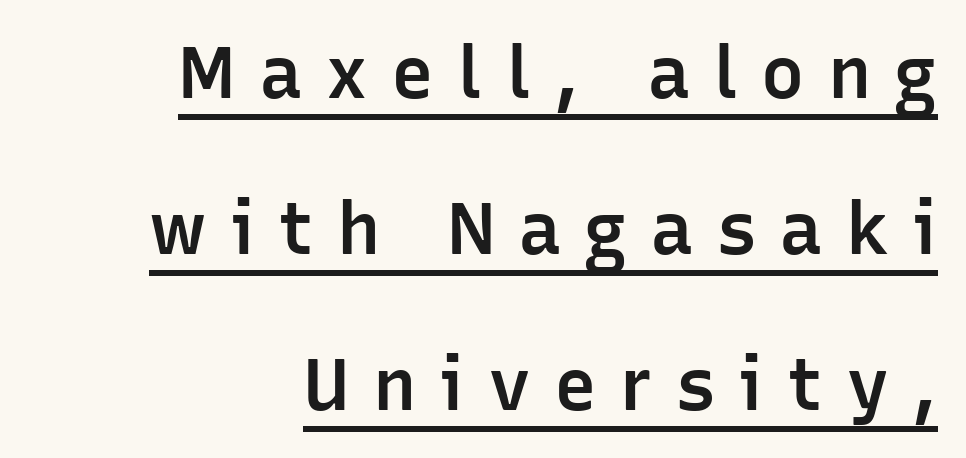
Q: Is the text bold? A: Semi-bold.
Q: Is the text italic (slanted)? A: No, it is upright.
Q: Is the typeface a serif or a sans-serif typeface? A: Sans-serif.
Q: Is the text underlined? A: Yes.
Q: How is the paragraph aligned? A: Right-aligned.
Q: Is the spacing between letters normal or unusually wide? A: Unusually wide.
Q: Is the spacing between lines tight, normal or loose? A: Loose.
Q: Width (condensed, normal, or wide)? A: Normal.
Q: Stroke contrast? A: Low.
Q: x-height? A: Medium.
Q: Monospaced? A: No.
